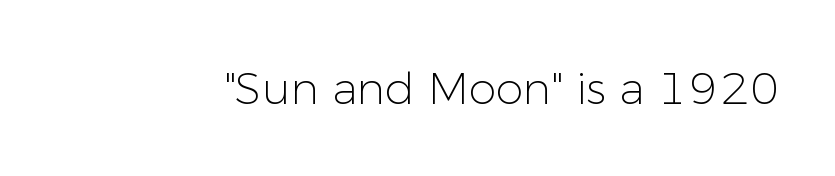
The passage shown is typed in a proportional face where columns would drift. In terms of letterform style, serifs are entirely absent. Decoration check: the copy has no underline. This is not heavy type; no bold has been used.
